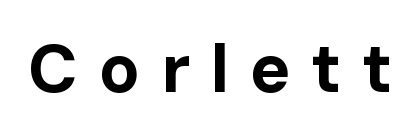
Rendered with straight, roman letterforms. The typesetting leans heavy: a genuine bold. This sample uses a sans-serif face. Honestly, the letter spacing is so wide it's the main thing you notice. The letters advance in unequal steps, a hallmark of proportional type. Letters rest on an invisible, unmarked baseline.
